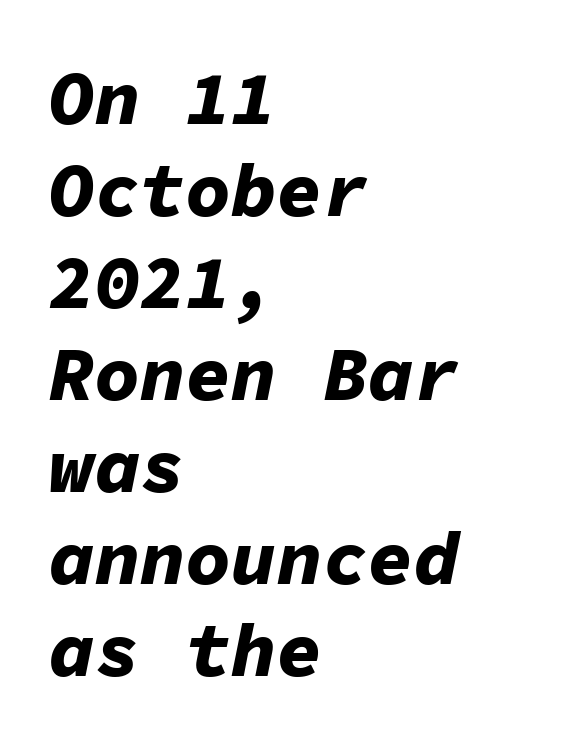
The image shows 76 px bold type, italic (leaning right), monospaced; set left-aligned, line spacing 1.21x, normal letter spacing, not underlined; low stroke contrast and a medium x-height.
